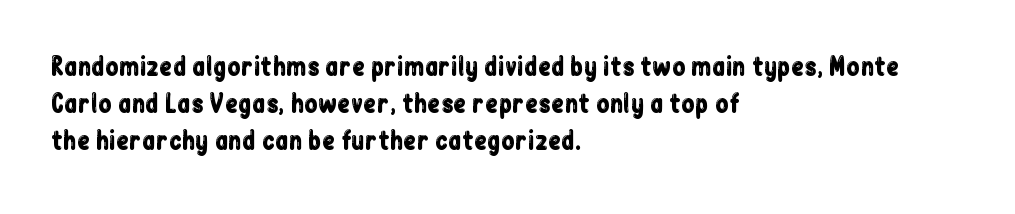
This is roman type, the default non-slanted kind. The lines in this sample share a left origin and differ only in where they stop. Glance below the letters and you will spot only blank space. The line-height multiplier appears to be the usual default. No extra tracking has been applied to these lines.
